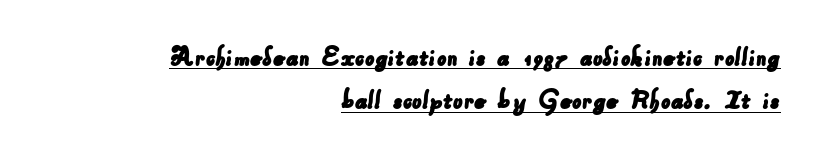
{"serif": "no", "width": "normal", "stroke_contrast": "low", "x_height": "small", "monospaced": "no", "underline": "yes", "align": "right", "line_spacing": "normal", "line_spacing_ratio": 1.44, "letter_spacing": "normal", "letter_spacing_em": 0.0, "glyph_px": 30}
